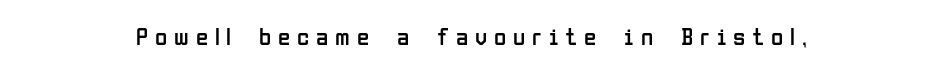
{"italic": "no", "bold": "no", "underline": "no", "align": "center", "letter_spacing": "wide", "letter_spacing_em": 0.27, "glyph_px": 25}
